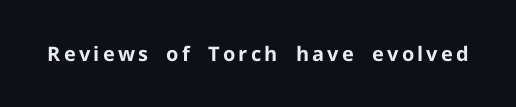
The image shows 20 px bold type, upright; set not underlined.
